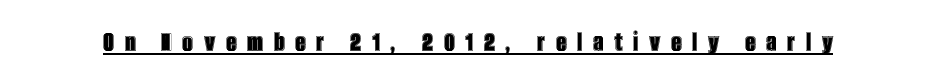
{"italic": "no", "width": "condensed", "x_height": "large", "monospaced": "no", "underline": "yes", "letter_spacing": "wide", "letter_spacing_em": 0.37, "glyph_px": 29}
